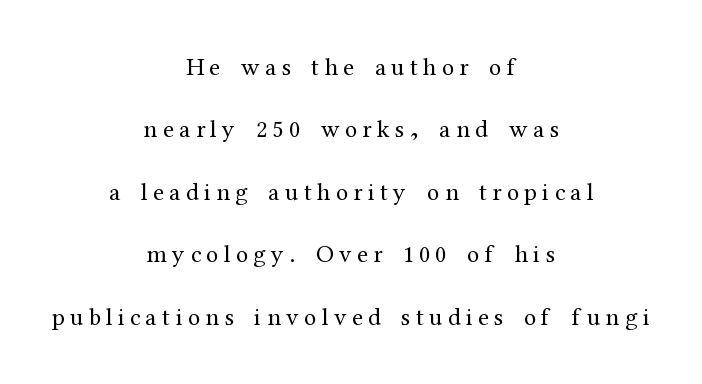
This is roman type, the default non-slanted kind. The passage is arranged like a title page — every line centered. Check under the words: just untouched page. Honestly, the rows look like they've been pulled way apart.
